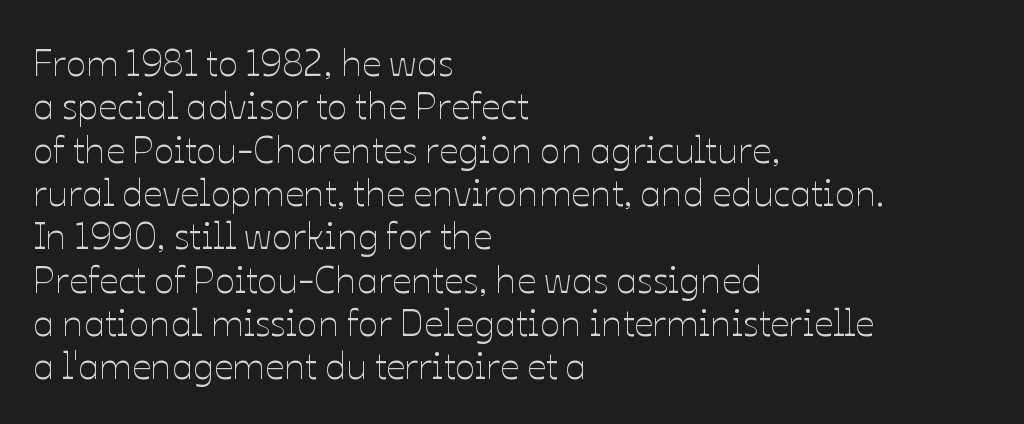
The string is rendered with underlining switched off. The typeface has the unassuming heft of standard copy or less. Horizontally, the lines are justified to the leading edge only. The passage shown has conventional tracking throughout. These lines are rendered in a variable-pitch font. In terms of posture, this sample is upright.
